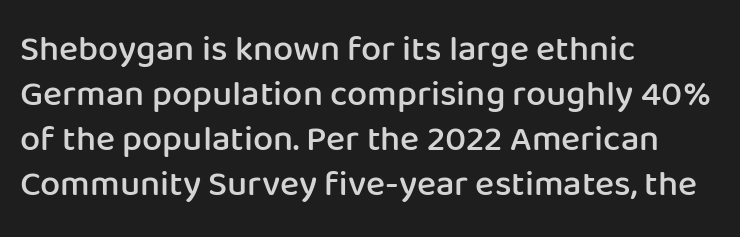
The image shows 36 px semibold sans-serif type, upright; set left-aligned, normal line spacing (1.25x), normal letter spacing, not underlined; low stroke contrast and a medium x-height.
